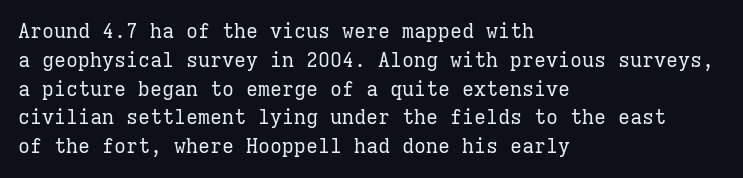
Vertical strokes here are truly vertical. The typesetting does not lean heavy: it is not bold. These lines keep a tight, regular rhythm from letter to letter. Anything drawn beneath the words? Only blank space. The designer left line spacing at the default. Caption: multi-line text, flush left, ragged right.
